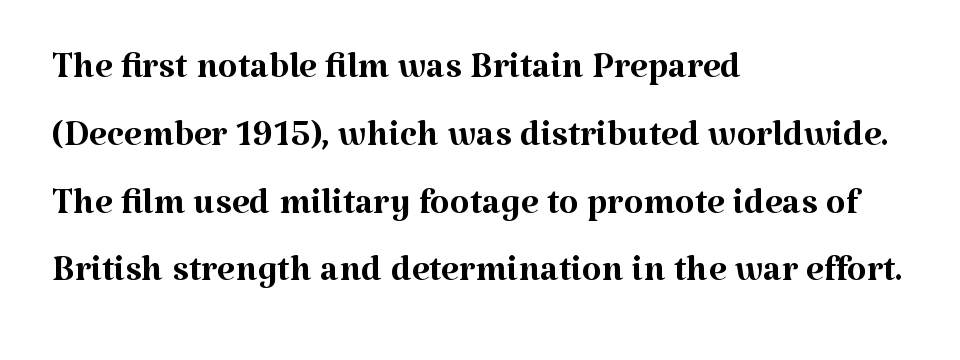
The image shows 51 px regular-weight serif type, upright; set left-aligned, normal line spacing (1.33x), normal letter spacing, not underlined; medium stroke contrast and a medium x-height.
